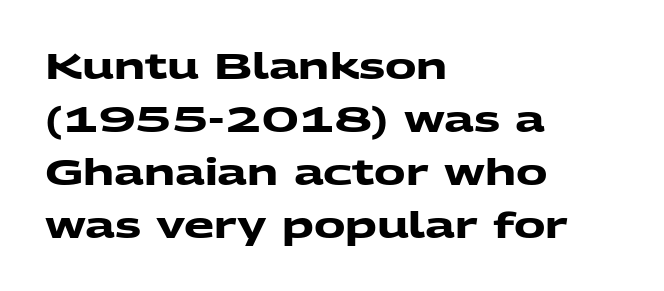
{"serif": "no", "bold": "yes", "weight": "heavy", "width": "wide", "stroke_contrast": "medium", "x_height": "medium", "monospaced": "no", "underline": "no", "align": "left", "line_spacing": "normal", "line_spacing_ratio": 1.51, "letter_spacing": "normal", "letter_spacing_em": 0.0, "glyph_px": 35}
